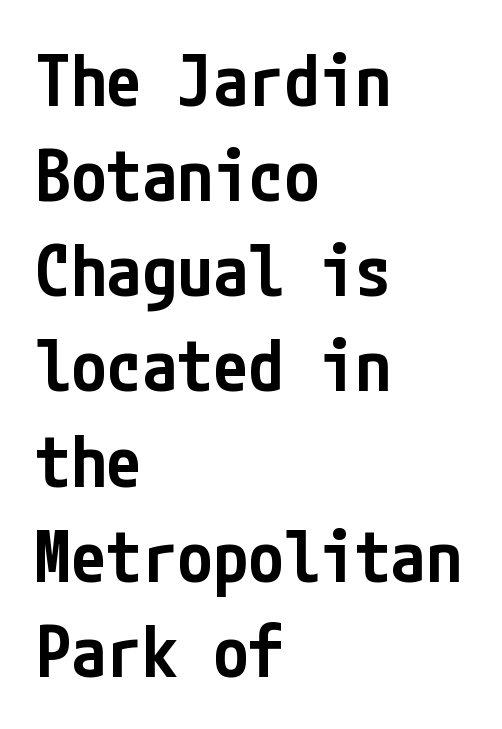
Q: Is the text bold? A: Semi-bold.
Q: Is the text italic (slanted)? A: No, it is upright.
Q: Is the typeface a serif or a sans-serif typeface? A: Sans-serif.
Q: Is the text underlined? A: No.
Q: How is the paragraph aligned? A: Left-aligned.
Q: Is the spacing between letters normal or unusually wide? A: Normal.
Q: Is the spacing between lines tight, normal or loose? A: Normal.
Q: Width (condensed, normal, or wide)? A: Condensed.
Q: Stroke contrast? A: Low.
Q: x-height? A: Medium.
